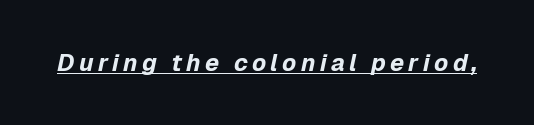
The image shows 24 px bold type, italic (leaning right); set underlined.
